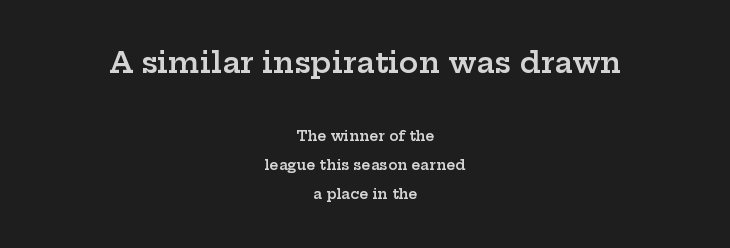
{"serif": "yes", "italic": "no", "bold": "semi", "weight": "semibold", "width": "wide", "stroke_contrast": "low", "x_height": "medium", "monospaced": "no", "underline": "no", "align": "center", "line_spacing": "loose", "line_spacing_ratio": 2.07, "letter_spacing": "normal", "letter_spacing_em": 0.0, "larger_block": "first", "size_ratio": 2.07, "glyph_px": 29}
